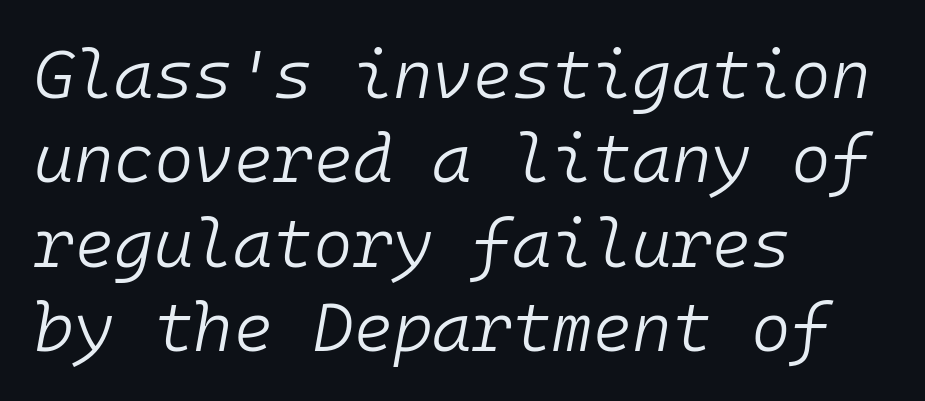
Q: Is the text bold? A: No.
Q: Is the text italic (slanted)? A: Yes, it leans right by about 10 degrees.
Q: Is the text underlined? A: No.
Q: How is the paragraph aligned? A: Left-aligned.
Q: Is the spacing between letters normal or unusually wide? A: Normal.
Q: Width (condensed, normal, or wide)? A: Normal.
Q: Stroke contrast? A: Low.
Q: x-height? A: Medium.
Q: Monospaced? A: Yes.
